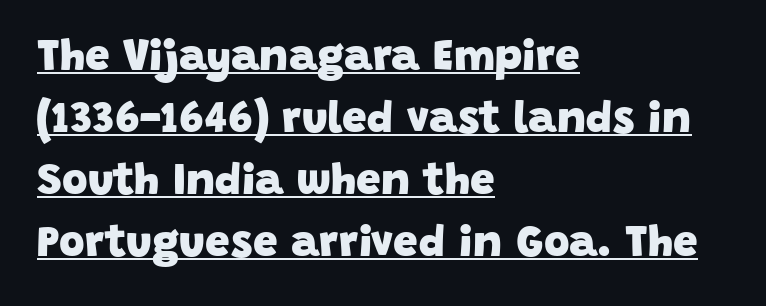
The rendering anchors every line to the left-hand side. The rendering uses natural spacing where letterforms have individual widths. These lines keep a tight, regular rhythm from letter to letter. Descenders here cross a horizontal rule under the line. On the weight axis this lands at bold, roughly 700.
